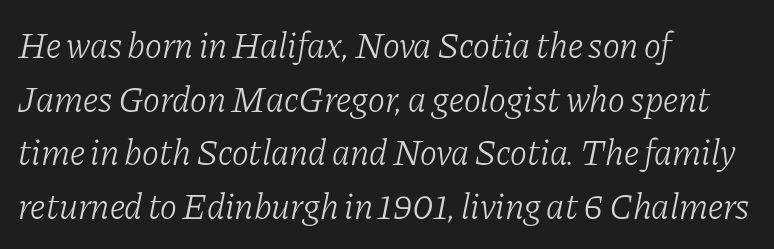
The image shows 36 px light serif type, italic (leaning right); set left-aligned, normal line spacing (1.49x), normal letter spacing, not underlined; low stroke contrast and a medium x-height.
